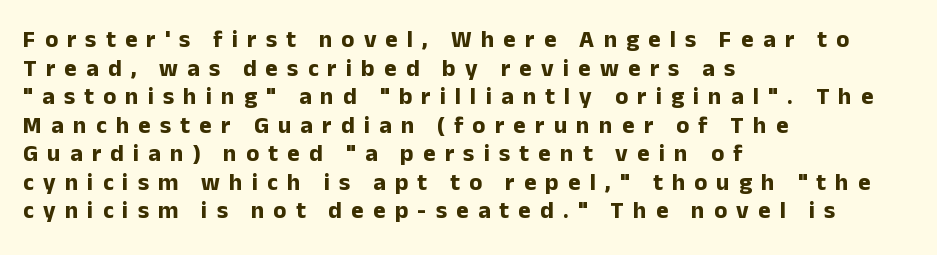
{"italic": "no", "bold": "yes", "underline": "no", "align": "left", "line_spacing_ratio": 1.19, "letter_spacing": "wide", "letter_spacing_em": 0.38, "glyph_px": 24}
